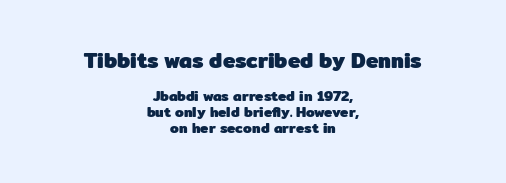
Q: Is the text bold? A: Yes.
Q: Is the text italic (slanted)? A: No, it is upright.
Q: Is the text underlined? A: No.
Q: How is the paragraph aligned? A: Centered.
Q: Is the spacing between letters normal or unusually wide? A: Normal.
Q: Is the spacing between lines tight, normal or loose? A: Tight.
Q: Which block of text is set in a larger size, the first (top) or the second (bottom)? A: The first (top) one.
